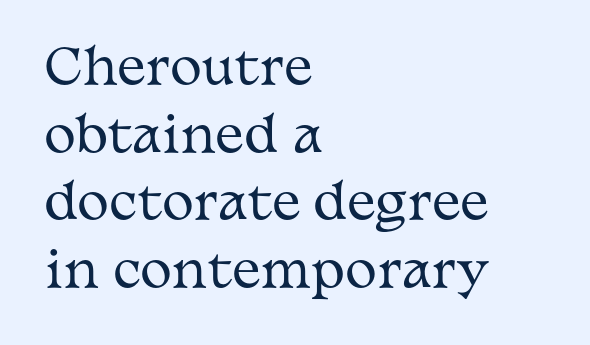
{"serif": "yes", "italic": "no", "bold": "no", "weight": "regular", "width": "wide", "stroke_contrast": "medium", "x_height": "medium", "monospaced": "no", "underline": "no", "align": "left", "line_spacing": "normal", "line_spacing_ratio": 1.41, "letter_spacing": "normal", "letter_spacing_em": 0.0, "glyph_px": 48}
